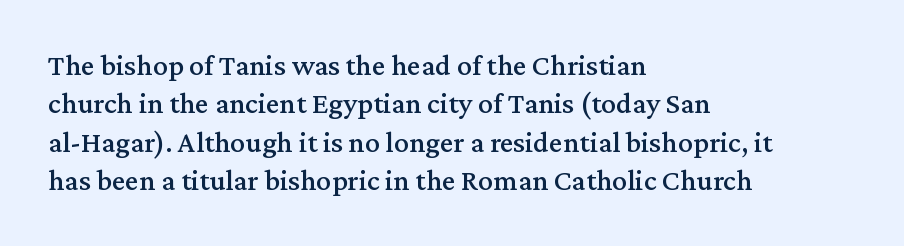
{"serif": "yes", "italic": "no", "width": "normal", "stroke_contrast": "medium", "x_height": "medium", "monospaced": "no", "underline": "no", "align": "left", "line_spacing": "normal", "line_spacing_ratio": 1.28, "letter_spacing": "normal", "letter_spacing_em": 0.0, "glyph_px": 30}
